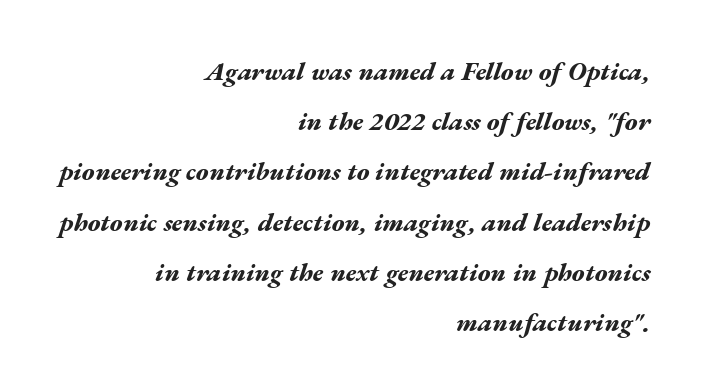
The image shows 26 px bold type, italic (leaning right); set right-aligned, loose line spacing (1.93x), normal letter spacing, not underlined.
